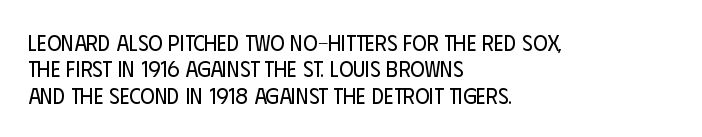
This sample uses an upright cut, with every glyph sitting square on the baseline. Underlining? Definitely not there. Heaviness? Minimal to ordinary, like unemphasized prose. Short note: letters normally spaced. Where is the straight margin? On the left.
